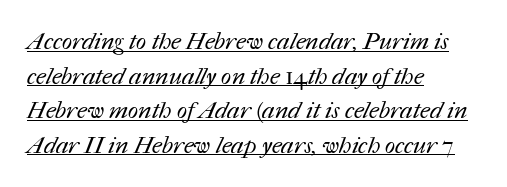
No letter is thick-stroked: the sample isn't bold. The block of text has a typical density, with ordinary space between rows. Which margin do the lines hug? The left one — the right edge is uneven. Has an underline been added? It has.
